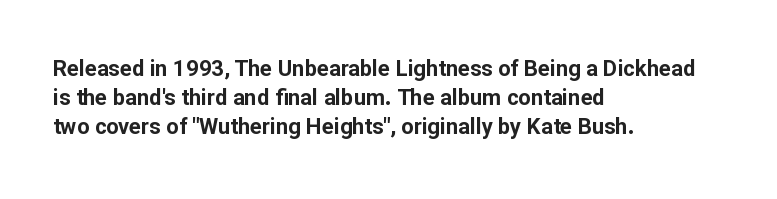
{"italic": "no", "bold": "yes", "underline": "no", "align": "left", "line_spacing": "normal", "line_spacing_ratio": 1.31, "letter_spacing": "normal", "letter_spacing_em": 0.0, "glyph_px": 22}
